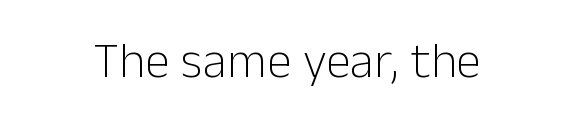
The image shows 50 px light sans-serif type, upright; set centered, normal letter spacing, not underlined; low stroke contrast and a medium x-height.
